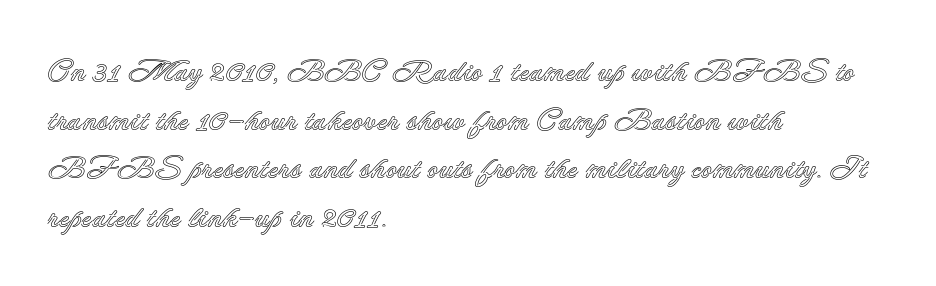
The rendering uses a moderate line-height, typical for paragraphs. Unmarked baselines from the first word to the last. Do the characters align in a grid? No, the font is proportional. The typesetter chose a ragged-right arrangement here. Letter spacing: default.
